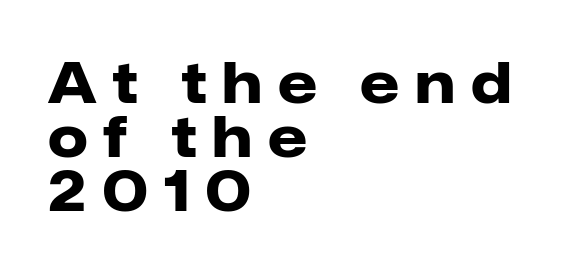
{"serif": "no", "italic": "no", "bold": "yes", "weight": "heavy", "width": "normal", "stroke_contrast": "low", "x_height": "medium", "monospaced": "no", "underline": "no", "align": "left", "line_spacing": "tight", "line_spacing_ratio": 0.96, "letter_spacing": "wide", "letter_spacing_em": 0.28, "glyph_px": 56}
